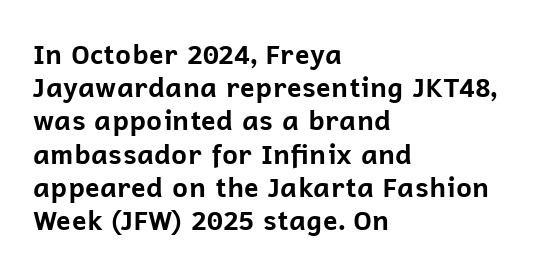
There is no visible air inserted between adjacent glyphs. In terms of weight, the rendering is a true, heavy bold. Visually the block forms a straight wall on the left and a jagged coastline on the right. Lines of text with bare space underneath. If you drew a line through each stem, it would be perfectly vertical.
